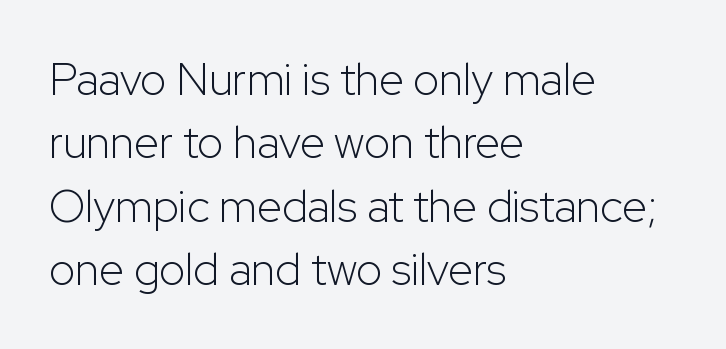
The image shows 45 px light sans-serif type, upright; set left-aligned, normal line spacing (1.41x), normal letter spacing, not underlined; low stroke contrast and a medium x-height.
